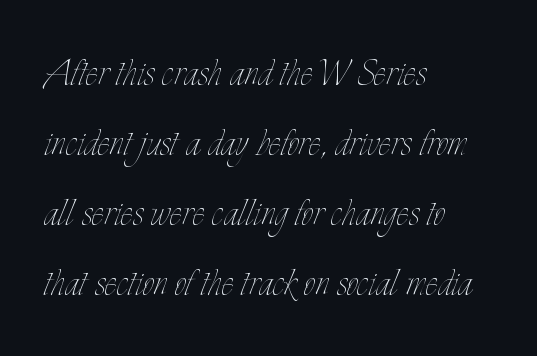
{"bold": "no", "weight": "thin", "width": "condensed", "stroke_contrast": "low", "x_height": "small", "monospaced": "no", "underline": "no", "align": "left", "line_spacing": "normal", "line_spacing_ratio": 1.49, "letter_spacing": "normal", "letter_spacing_em": 0.0, "glyph_px": 47}
